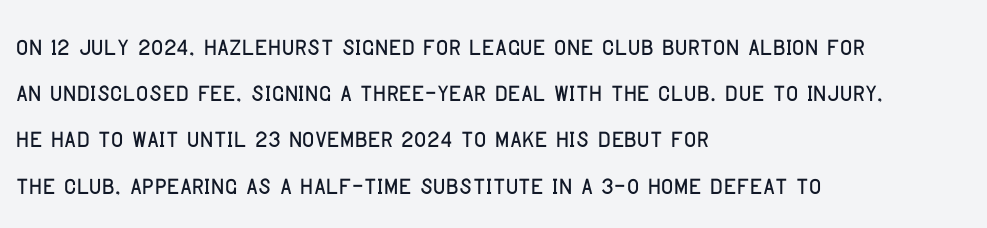
Q: Is the text italic (slanted)? A: No, it is upright.
Q: Is the typeface a serif or a sans-serif typeface? A: Sans-serif.
Q: Is the text underlined? A: No.
Q: How is the paragraph aligned? A: Left-aligned.
Q: Is the spacing between letters normal or unusually wide? A: Normal.
Q: Is the spacing between lines tight, normal or loose? A: Normal.
Q: Width (condensed, normal, or wide)? A: Condensed.
Q: Stroke contrast? A: Low.
Q: x-height? A: Large.
Q: Monospaced? A: No.
